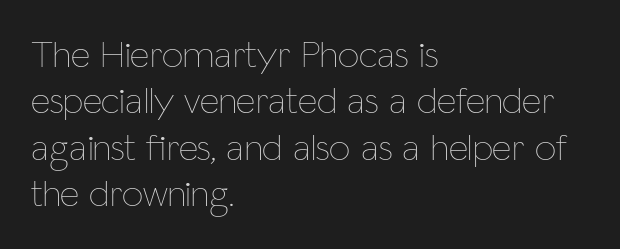
{"italic": "no", "bold": "no", "weight": "thin", "width": "condensed", "stroke_contrast": "low", "x_height": "medium", "monospaced": "no", "underline": "no", "align": "left", "line_spacing_ratio": 1.22, "letter_spacing": "normal", "letter_spacing_em": 0.0, "glyph_px": 38}
